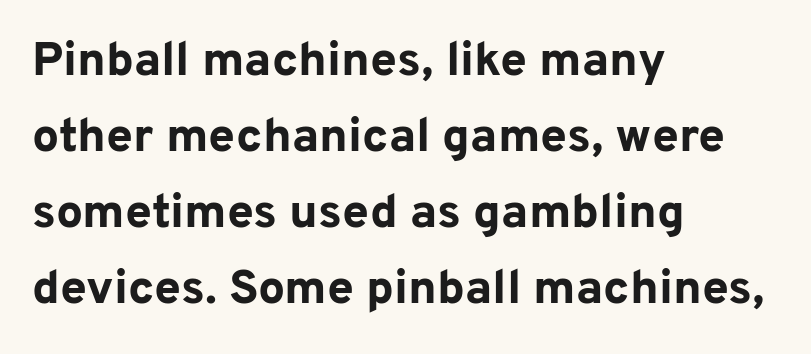
The image shows 48 px bold sans-serif type, upright; set left-aligned, normal line spacing (1.58x), normal letter spacing, not underlined; low stroke contrast and a medium x-height.
